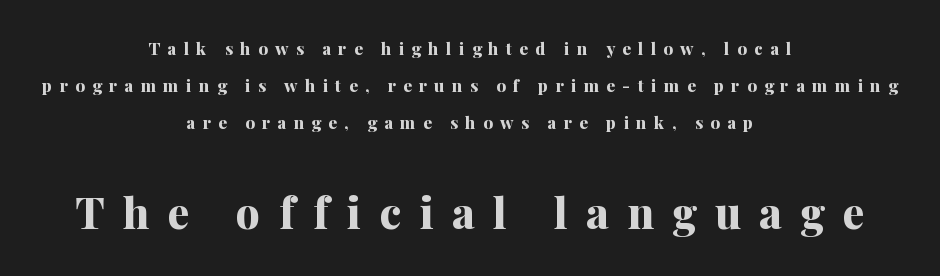
Q: Is the text bold? A: Yes.
Q: Is the text italic (slanted)? A: No, it is upright.
Q: Is the typeface a serif or a sans-serif typeface? A: Serif.
Q: Is the text underlined? A: No.
Q: How is the paragraph aligned? A: Centered.
Q: Is the spacing between letters normal or unusually wide? A: Unusually wide.
Q: Is the spacing between lines tight, normal or loose? A: Loose.
Q: Which block of text is set in a larger size, the first (top) or the second (bottom)? A: The second (bottom) one.
Q: Width (condensed, normal, or wide)? A: Normal.
Q: Stroke contrast? A: Medium.
Q: x-height? A: Medium.
Q: Monospaced? A: No.
